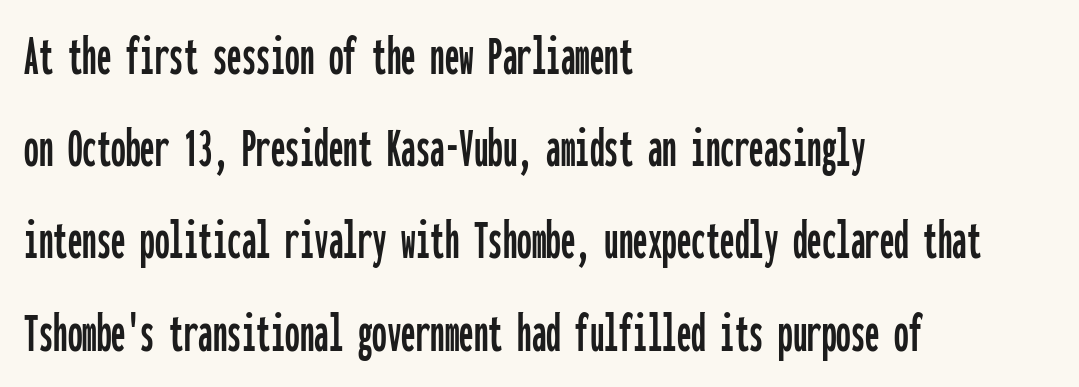
The image shows 58 px condensed sans-serif type, upright, monospaced; set left-aligned, normal line spacing (1.59x), normal letter spacing, not underlined; low stroke contrast and a medium x-height.
